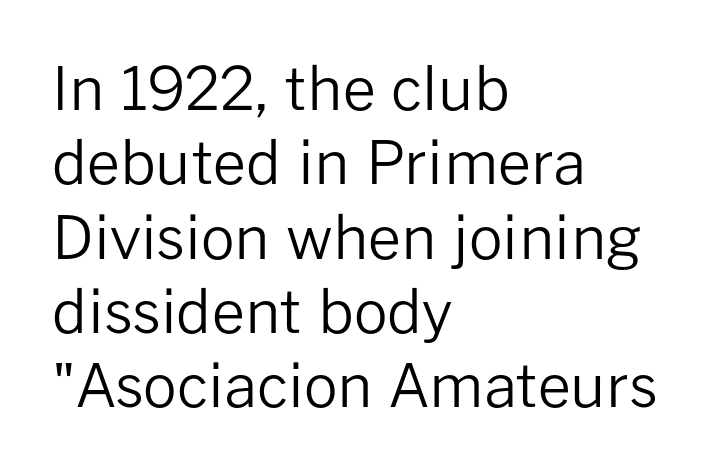
The image shows 59 px regular-weight sans-serif type, upright; set left-aligned, normal line spacing (1.26x), normal letter spacing, not underlined; low stroke contrast and a medium x-height.
